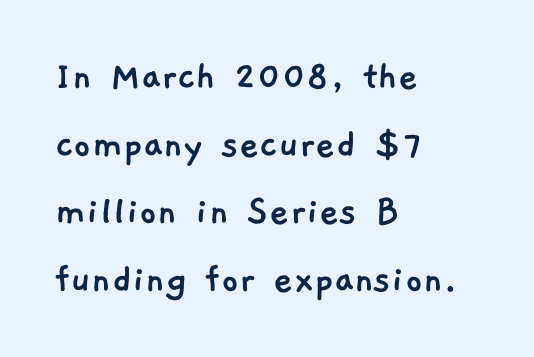
Horizontally, the lines are justified to the leading edge only. A typesetter would call this leading conventional body-copy spacing. The baseline area is clear. Spacing between characters is what you'd get straight out of the box. The passage shown is typed in a proportional face where columns would drift.
